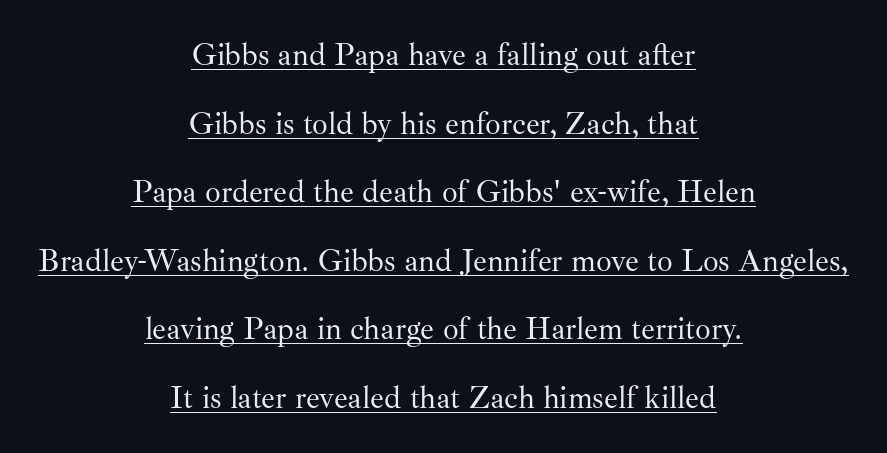
Serifs: yes, visible at the terminals of the letterforms. Glance below the letters and you will spot a drawn line. Varying glyph widths throughout — classic text-font behaviour. Nobody touched the tracking dial on this one.
